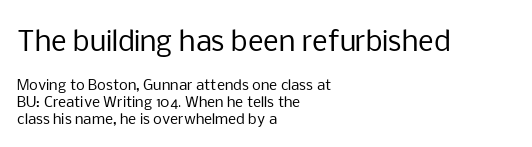
The image shows 27 px text type, upright; set left-aligned, line spacing 1.22x, normal letter spacing, not underlined; the first (top) block is 1.93x larger.
